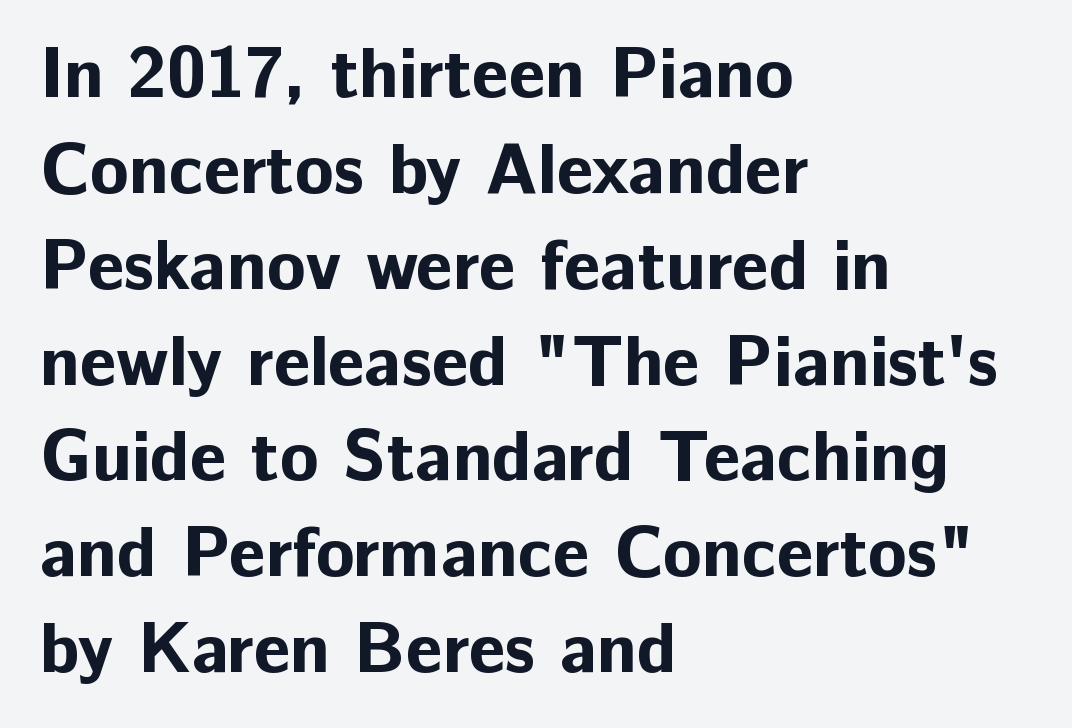
As a designer I'd log this as weight 700, bold. The passage shown is typeset with a sans-serif family. The block of text has a typical density, with ordinary space between rows. The lines are quadded left. Standard letterfit; no display-style spreading of the glyphs. The space beneath each line is pristine and unruled.
